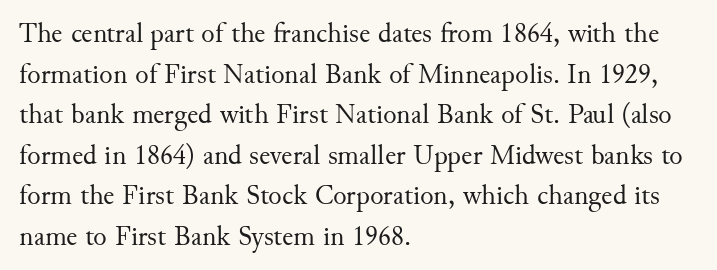
{"serif": "yes", "italic": "no", "bold": "no", "weight": "regular", "width": "normal", "stroke_contrast": "medium", "x_height": "small", "monospaced": "no", "underline": "no", "align": "left", "line_spacing": "normal", "line_spacing_ratio": 1.45, "letter_spacing": "normal", "letter_spacing_em": 0.0, "glyph_px": 28}
